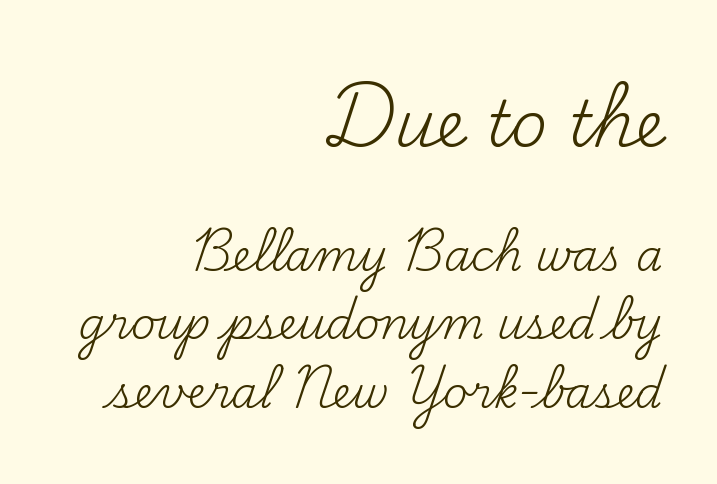
Q: Is the text bold? A: No.
Q: Is the text italic (slanted)? A: Yes.
Q: Is the typeface a serif or a sans-serif typeface? A: Serif.
Q: Is the text underlined? A: No.
Q: How is the paragraph aligned? A: Right-aligned.
Q: Is the spacing between letters normal or unusually wide? A: Normal.
Q: Is the spacing between lines tight, normal or loose? A: Normal.
Q: Which block of text is set in a larger size, the first (top) or the second (bottom)? A: The first (top) one.
Q: Width (condensed, normal, or wide)? A: Normal.
Q: Stroke contrast? A: Medium.
Q: x-height? A: Small.
Q: Monospaced? A: No.
